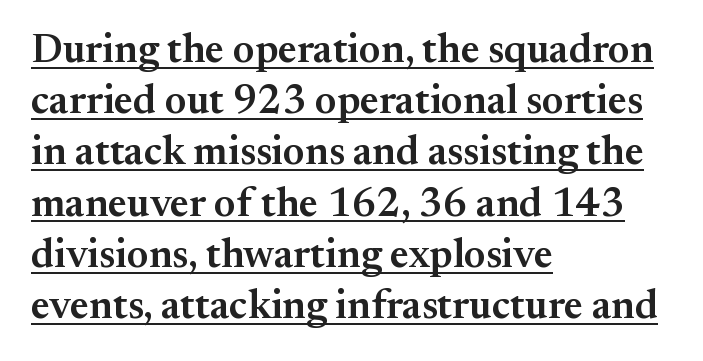
The image shows 41 px semibold serif type, upright; set left-aligned, normal line spacing (1.25x), normal letter spacing, underlined; medium stroke contrast and a small x-height.
